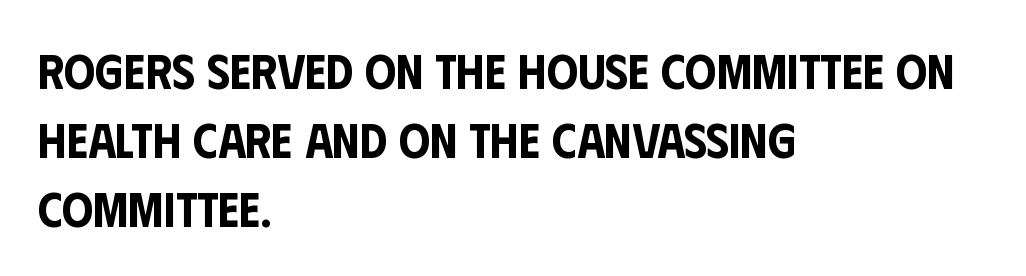
Q: Is the text italic (slanted)? A: No, it is upright.
Q: Is the typeface a serif or a sans-serif typeface? A: Sans-serif.
Q: Is the text underlined? A: No.
Q: How is the paragraph aligned? A: Left-aligned.
Q: Is the spacing between letters normal or unusually wide? A: Normal.
Q: Is the spacing between lines tight, normal or loose? A: Normal.
Q: Width (condensed, normal, or wide)? A: Condensed.
Q: Stroke contrast? A: Low.
Q: x-height? A: Large.
Q: Monospaced? A: No.
